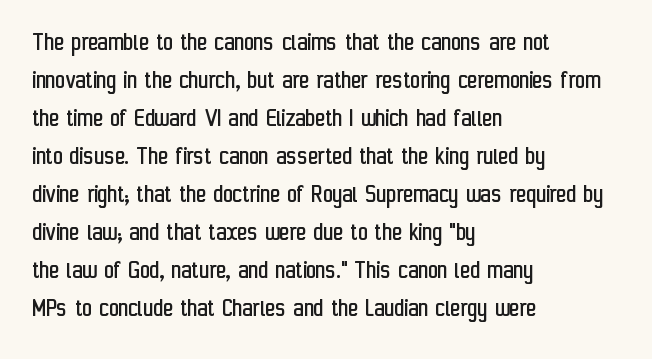
The designer left line spacing at the default. A classic flush-left, rag-right setting is used for this passage. The font sits on the lighter half of the weight spectrum, regular included. The letters stand straight up with perfectly vertical stems. No word sits above an underline.
